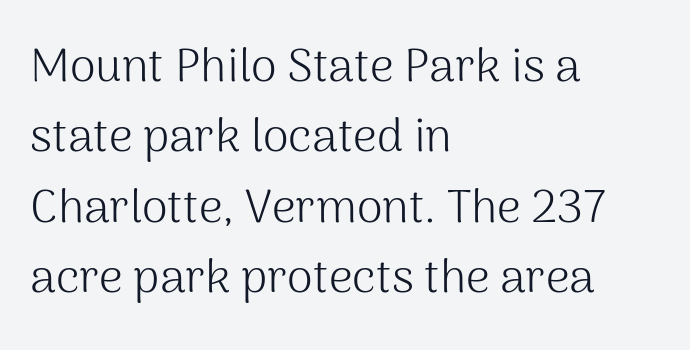
The image shows 47 px light sans-serif type, upright; set left-aligned, normal line spacing (1.5x), normal letter spacing, not underlined; medium stroke contrast and a medium x-height.
